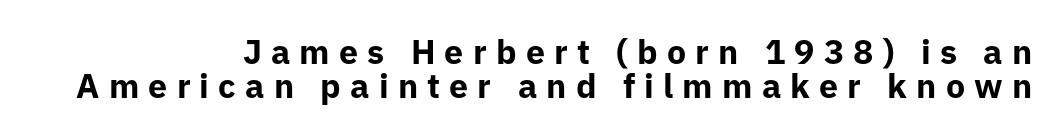
The type sits square on the baseline with zero lean. Vertically, the passage feels compressed, each row crowding the next. A typesetter would call this proportional, since set widths differ per character. Check the space under the baseline: it is left empty. These lines stack with their right ends in a neat column.
